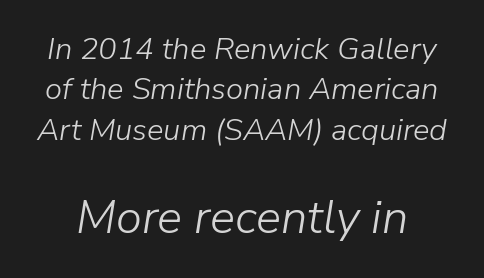
Q: Is the text bold? A: No.
Q: Is the text italic (slanted)? A: Yes, it leans right by about 9 degrees.
Q: Is the text underlined? A: No.
Q: Is the spacing between letters normal or unusually wide? A: Normal.
Q: Is the spacing between lines tight, normal or loose? A: Normal.
Q: Which block of text is set in a larger size, the first (top) or the second (bottom)? A: The second (bottom) one.
Q: Width (condensed, normal, or wide)? A: Normal.
Q: Stroke contrast? A: Low.
Q: x-height? A: Medium.
Q: Monospaced? A: No.
